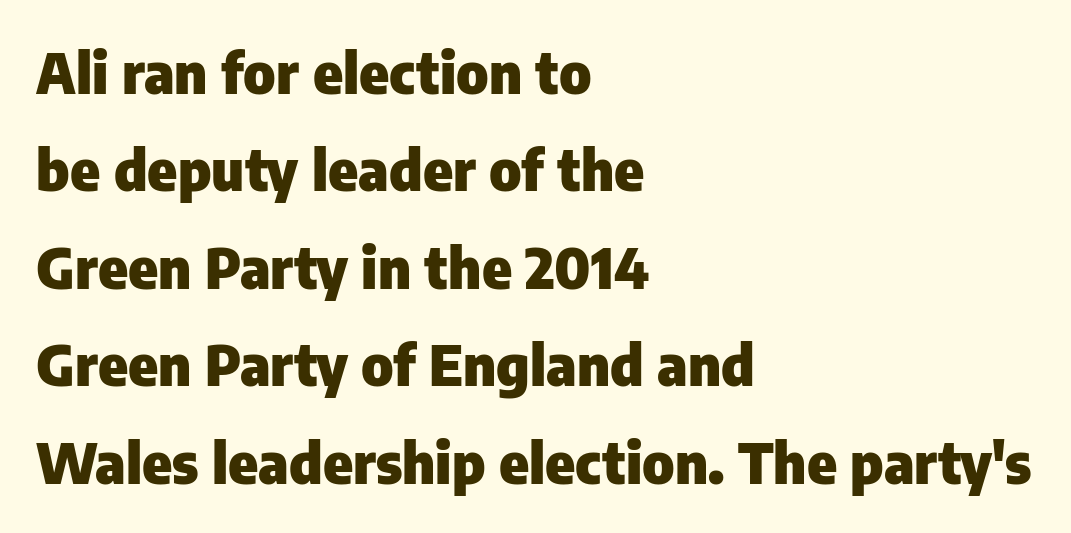
The image shows 56 px heavy sans-serif type, upright; set left-aligned, line spacing 1.74x, normal letter spacing, not underlined; low stroke contrast and a medium x-height.
